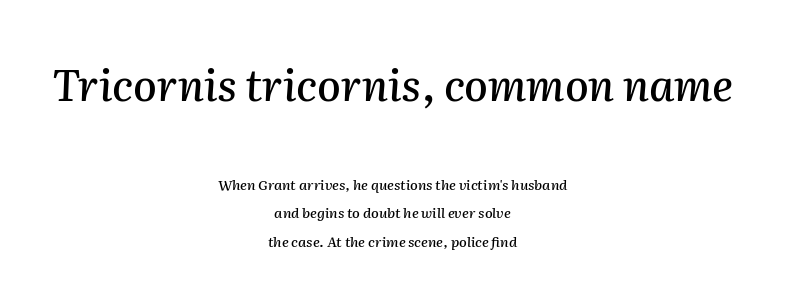
Q: Is the text italic (slanted)? A: Yes, it leans right by about 2 degrees.
Q: Is the text underlined? A: No.
Q: How is the paragraph aligned? A: Centered.
Q: Is the spacing between letters normal or unusually wide? A: Normal.
Q: Is the spacing between lines tight, normal or loose? A: Loose.
Q: Which block of text is set in a larger size, the first (top) or the second (bottom)? A: The first (top) one.
Q: Width (condensed, normal, or wide)? A: Normal.
Q: Stroke contrast? A: Medium.
Q: x-height? A: Medium.
Q: Monospaced? A: No.
